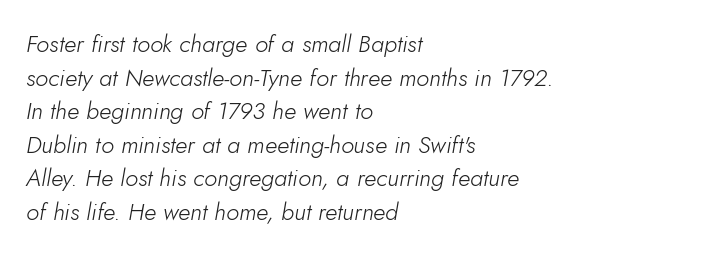
Casual observation: everything's shoved over to the left. Descenders hang freely into open space. The specimen reads as italic at a glance. The type is set solid horizontally, with unmodified tracking. A light-to-regular cut is what we see here. The rows are spaced the way most documents space them.
